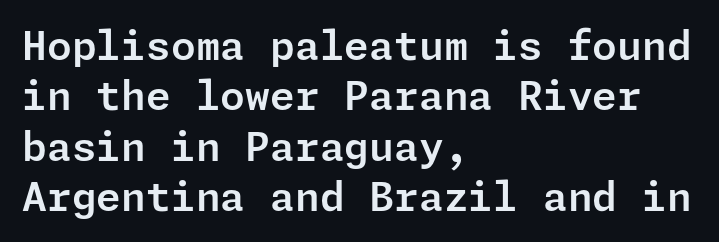
Q: Is the text italic (slanted)? A: No, it is upright.
Q: Is the typeface a serif or a sans-serif typeface? A: Sans-serif.
Q: Is the text underlined? A: No.
Q: How is the paragraph aligned? A: Left-aligned.
Q: Is the spacing between letters normal or unusually wide? A: Normal.
Q: Is the spacing between lines tight, normal or loose? A: Normal.
Q: Width (condensed, normal, or wide)? A: Normal.
Q: Stroke contrast? A: Low.
Q: x-height? A: Medium.
